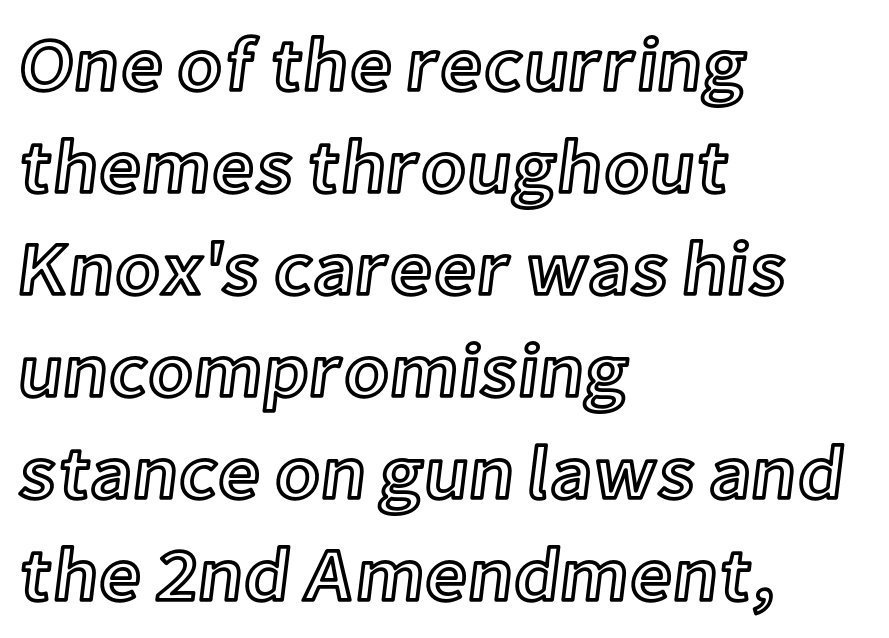
Rows of type keep a routine distance in the vertical direction. The rendering anchors every line to the left-hand side. Beneath every word, the page is bare. You could not count columns in this text — the font is proportionally spaced. The tracking reads as untouched default to a designer's eye.
